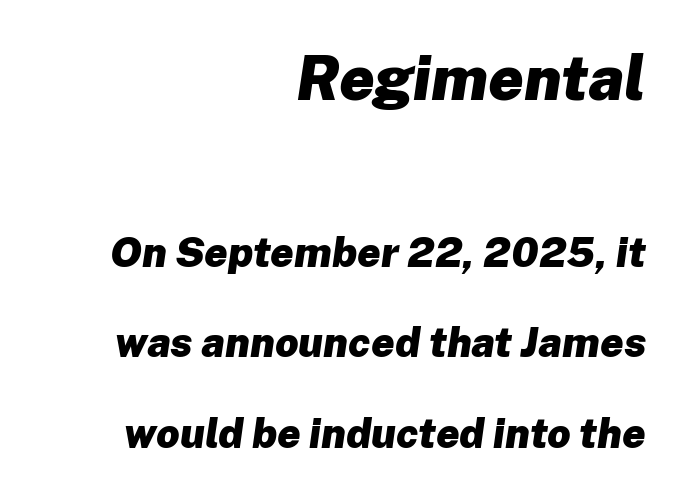
{"italic": "yes", "lean": "right", "slant_degrees": 8, "bold": "yes", "weight": "heavy", "width": "normal", "stroke_contrast": "low", "x_height": "medium", "monospaced": "no", "underline": "no", "align": "right", "line_spacing": "loose", "line_spacing_ratio": 2.21, "letter_spacing": "normal", "letter_spacing_em": 0.0, "larger_block": "first", "size_ratio": 1.51, "glyph_px": 62}
